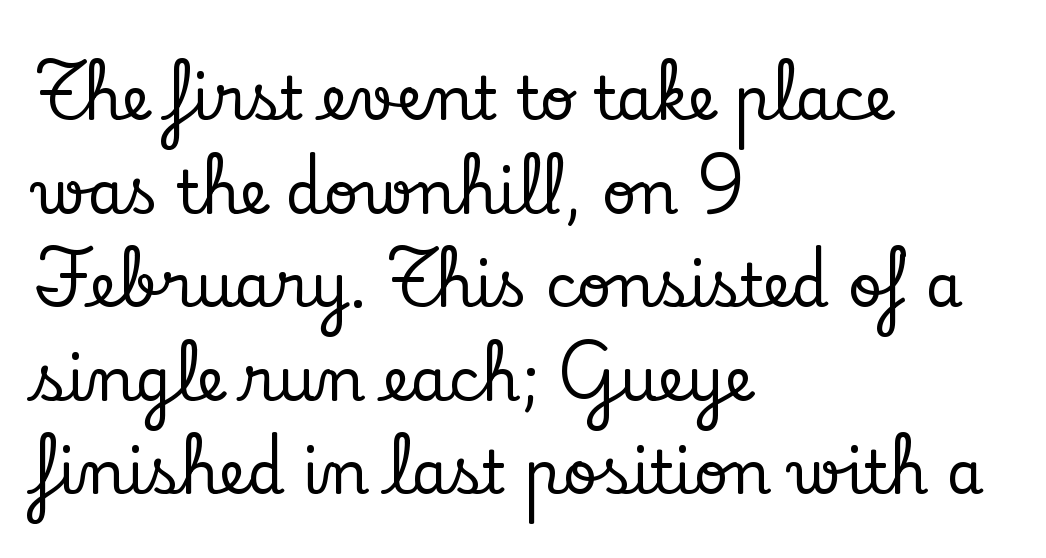
The image shows 60 px serif type, upright; set left-aligned, normal line spacing (1.56x), normal letter spacing, not underlined; low stroke contrast and a small x-height.
